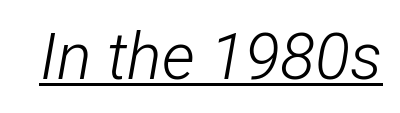
Q: Is the text bold? A: No.
Q: Is the text italic (slanted)? A: Yes, it leans right by about 12 degrees.
Q: Is the text underlined? A: Yes.
Q: Is the spacing between letters normal or unusually wide? A: Normal.
Q: Width (condensed, normal, or wide)? A: Condensed.
Q: Stroke contrast? A: Low.
Q: x-height? A: Medium.
Q: Monospaced? A: No.
